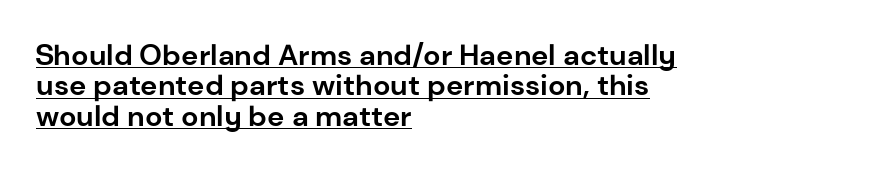
{"serif": "no", "italic": "no", "bold": "yes", "weight": "bold", "width": "normal", "stroke_contrast": "low", "x_height": "medium", "monospaced": "no", "underline": "yes", "align": "left", "line_spacing": "tight", "line_spacing_ratio": 1.05, "letter_spacing": "normal", "letter_spacing_em": 0.0, "glyph_px": 29}
